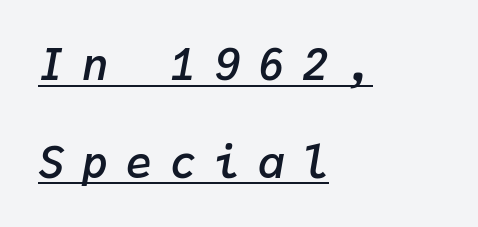
Q: Is the text bold? A: Semi-bold.
Q: Is the text italic (slanted)? A: Yes, it leans right by about 9 degrees.
Q: Is the text underlined? A: Yes.
Q: How is the paragraph aligned? A: Left-aligned.
Q: Is the spacing between letters normal or unusually wide? A: Unusually wide.
Q: Is the spacing between lines tight, normal or loose? A: Loose.
Q: Width (condensed, normal, or wide)? A: Normal.
Q: Stroke contrast? A: Low.
Q: x-height? A: Medium.
Q: Monospaced? A: Yes.
